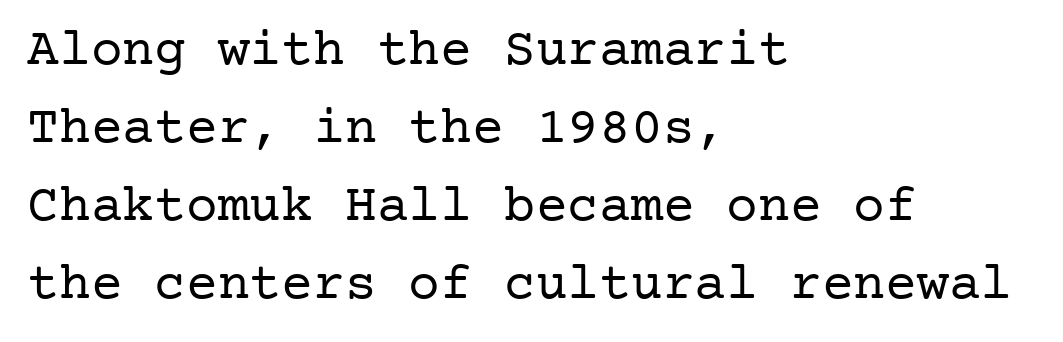
Q: Is the text bold? A: No.
Q: Is the text italic (slanted)? A: No, it is upright.
Q: Is the typeface a serif or a sans-serif typeface? A: Serif.
Q: Is the text underlined? A: No.
Q: How is the paragraph aligned? A: Left-aligned.
Q: Is the spacing between letters normal or unusually wide? A: Normal.
Q: Is the spacing between lines tight, normal or loose? A: Normal.
Q: Width (condensed, normal, or wide)? A: Normal.
Q: Stroke contrast? A: Low.
Q: x-height? A: Medium.
